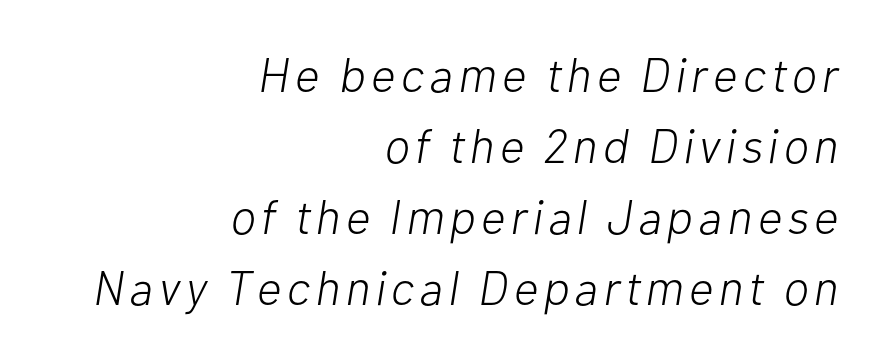
{"italic": "yes", "lean": "right", "slant_degrees": 10, "bold": "no", "weight": "light", "width": "normal", "stroke_contrast": "low", "x_height": "medium", "monospaced": "no", "underline": "no", "align": "right", "line_spacing": "normal", "line_spacing_ratio": 1.48, "glyph_px": 48}
